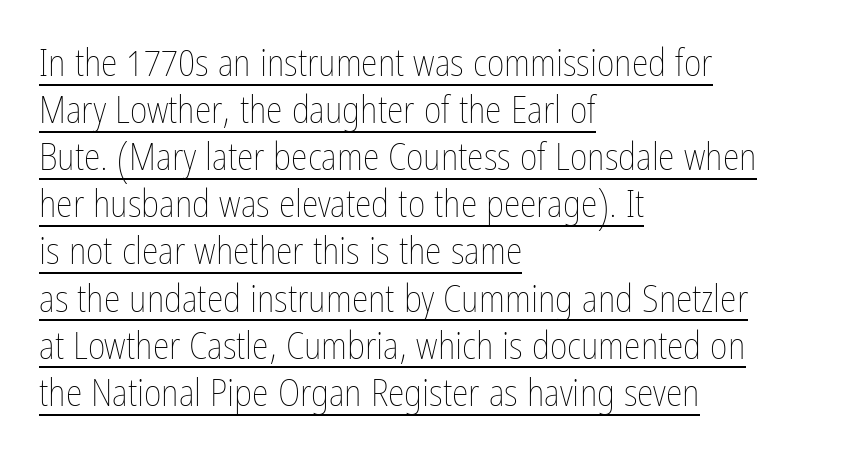
Q: Is the text bold? A: No.
Q: Is the text italic (slanted)? A: No, it is upright.
Q: Is the text underlined? A: Yes.
Q: How is the paragraph aligned? A: Left-aligned.
Q: Is the spacing between letters normal or unusually wide? A: Normal.
Q: Width (condensed, normal, or wide)? A: Condensed.
Q: Stroke contrast? A: Low.
Q: x-height? A: Medium.
Q: Monospaced? A: No.
